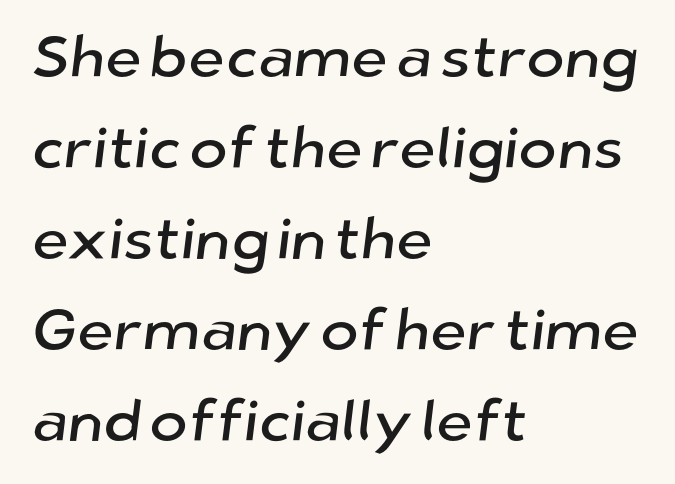
These lines are set flush left with a ragged right edge. The letters advance in unequal steps, a hallmark of proportional type. The face used here is a sans, in the tradition of grotesques and geometrics. How are the letters spaced? Ordinarily, with no added tracking.
